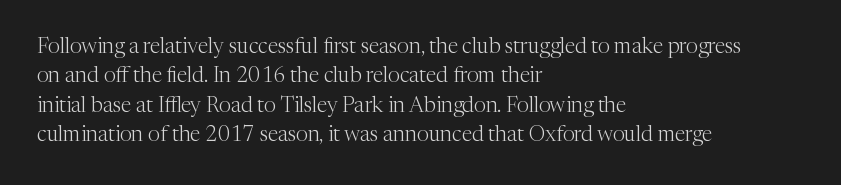
Q: Is the text bold? A: No.
Q: Is the text italic (slanted)? A: No, it is upright.
Q: Is the text underlined? A: No.
Q: How is the paragraph aligned? A: Left-aligned.
Q: Is the spacing between letters normal or unusually wide? A: Normal.
Q: Is the spacing between lines tight, normal or loose? A: Normal.
